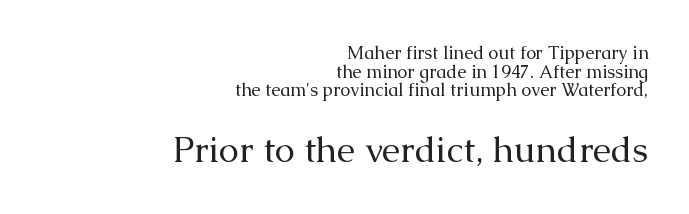
The string is rendered with underlining switched off. The typesetter chose a ragged-left arrangement here. Vertical stems look standard width or narrower in stroke. Stroke terminals: seriffed.
